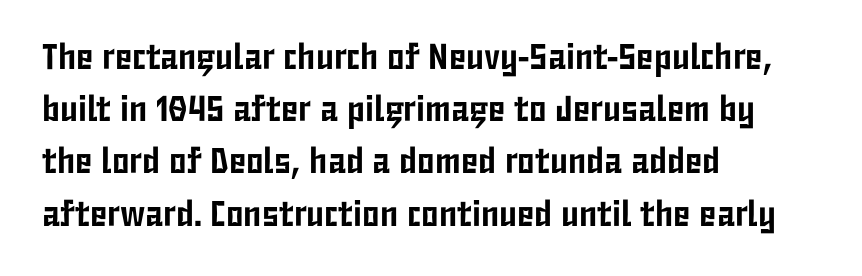
The image shows 36 px condensed sans-serif type, upright; set left-aligned, normal line spacing (1.45x), normal letter spacing, not underlined; low stroke contrast and a medium x-height.
